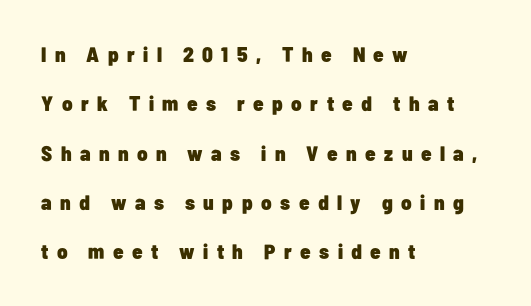
Q: Is the text bold? A: Yes.
Q: Is the text italic (slanted)? A: No, it is upright.
Q: Is the text underlined? A: No.
Q: How is the paragraph aligned? A: Left-aligned.
Q: Is the spacing between letters normal or unusually wide? A: Unusually wide.
Q: Is the spacing between lines tight, normal or loose? A: Loose.
